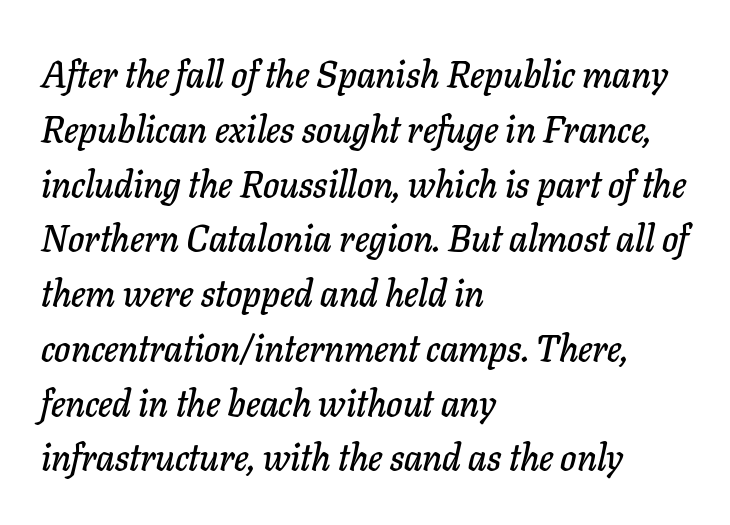
The image shows 37 px text type, italic (leaning right); set left-aligned, normal line spacing (1.48x), normal letter spacing, not underlined; low stroke contrast and a medium x-height.
